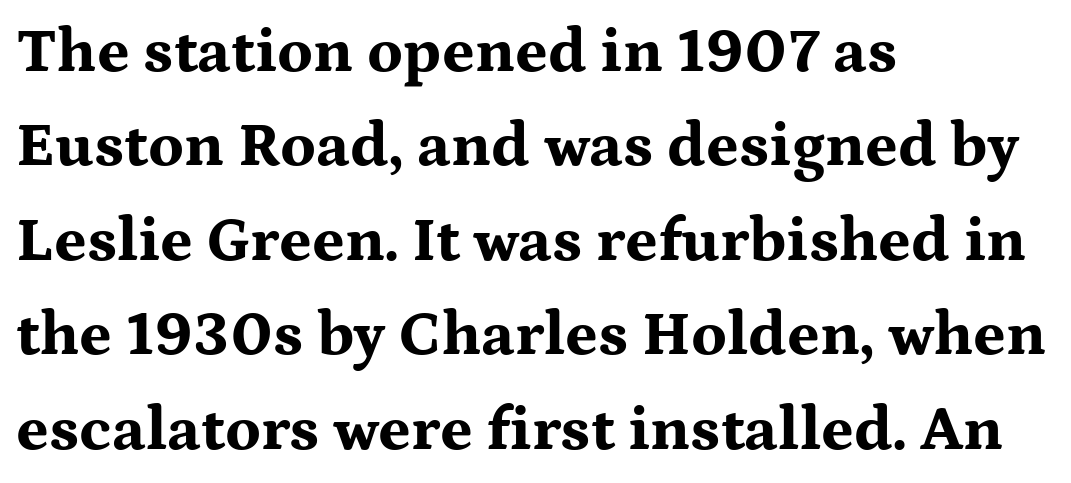
{"serif": "yes", "italic": "no", "bold": "yes", "weight": "bold", "width": "wide", "stroke_contrast": "medium", "x_height": "medium", "monospaced": "no", "underline": "no", "align": "left", "line_spacing": "normal", "line_spacing_ratio": 1.5, "letter_spacing": "normal", "letter_spacing_em": 0.0, "glyph_px": 63}
